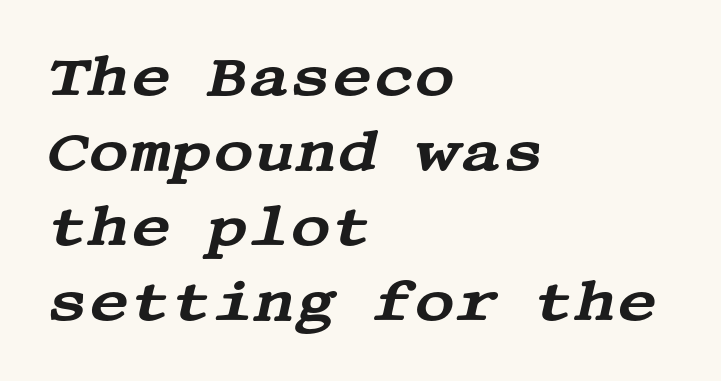
Q: Is the text italic (slanted)? A: Yes, it leans right by about 13 degrees.
Q: Is the typeface a serif or a sans-serif typeface? A: Serif.
Q: Is the text underlined? A: No.
Q: How is the paragraph aligned? A: Left-aligned.
Q: Is the spacing between letters normal or unusually wide? A: Normal.
Q: Is the spacing between lines tight, normal or loose? A: Normal.
Q: Width (condensed, normal, or wide)? A: Wide.
Q: Stroke contrast? A: Medium.
Q: x-height? A: Large.
